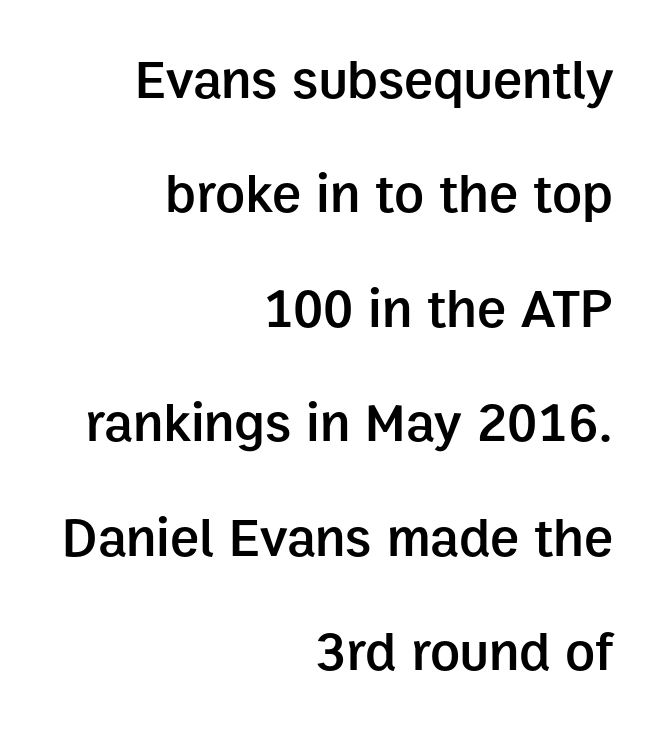
Q: Is the text bold? A: Semi-bold.
Q: Is the text italic (slanted)? A: No, it is upright.
Q: Is the typeface a serif or a sans-serif typeface? A: Sans-serif.
Q: Is the text underlined? A: No.
Q: How is the paragraph aligned? A: Right-aligned.
Q: Is the spacing between letters normal or unusually wide? A: Normal.
Q: Is the spacing between lines tight, normal or loose? A: Loose.
Q: Width (condensed, normal, or wide)? A: Normal.
Q: Stroke contrast? A: Low.
Q: x-height? A: Medium.
Q: Monospaced? A: No.
